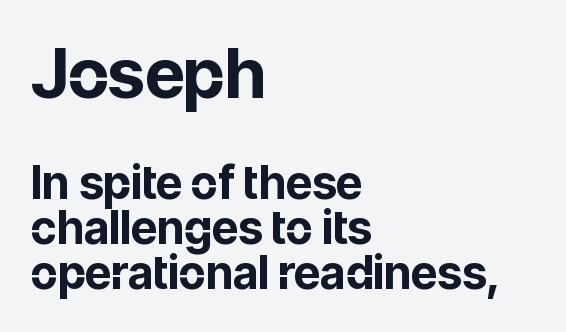
The image shows 69 px bold sans-serif type, upright; set left-aligned, tight line spacing (0.98x), normal letter spacing, not underlined; the first (top) block is 1.5x larger; low stroke contrast and a medium x-height.
